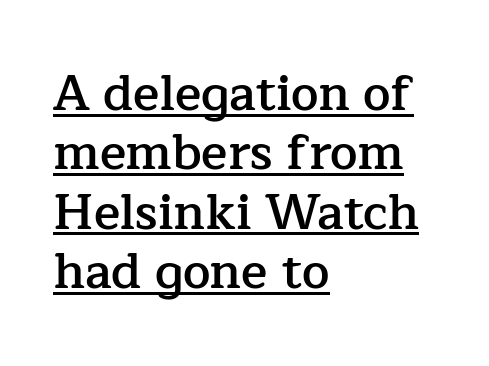
The image shows 49 px semibold serif type, upright; set left-aligned, line spacing 1.21x, normal letter spacing, underlined; low stroke contrast and a medium x-height.
